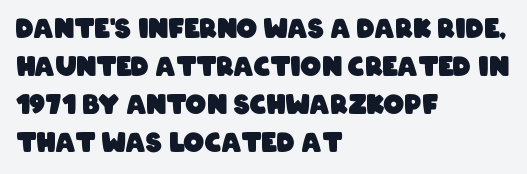
Notice how descenders clear the ascenders below comfortably — that's standard leading. Bold? Absolutely — the strokes are thick and heavy. The paragraph shown leans on its left margin. The words here are not underlined.
